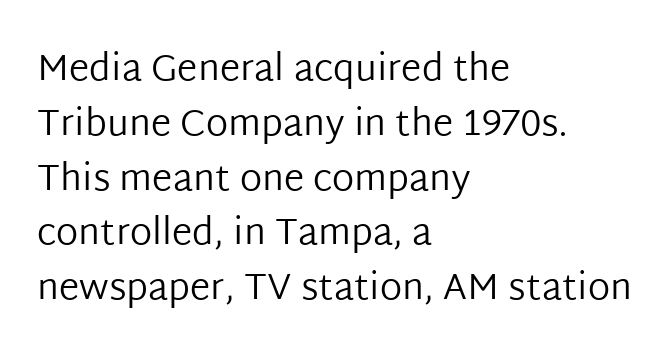
This sample has the flowing, uneven cadence of proportional lettering. Classification — sans serif. Is the type heavy? It reads as light-to-regular instead. Is the letter spacing exaggerated? No — it looks like the ordinary default. Ordinary non-slanted type is in use. Each row of text sits above clean, open space.
